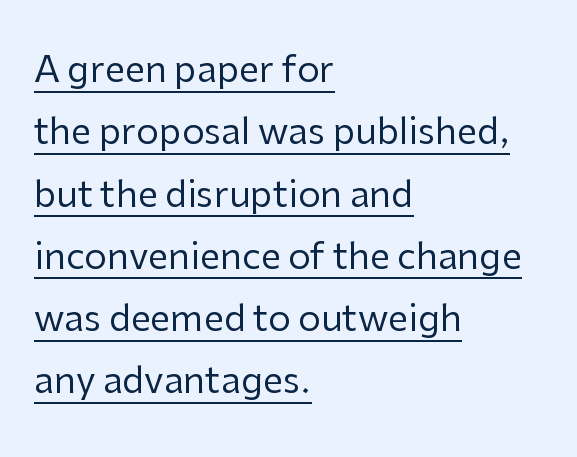
Q: Is the text bold? A: No.
Q: Is the text italic (slanted)? A: No, it is upright.
Q: Is the typeface a serif or a sans-serif typeface? A: Sans-serif.
Q: Is the text underlined? A: Yes.
Q: How is the paragraph aligned? A: Left-aligned.
Q: Is the spacing between letters normal or unusually wide? A: Normal.
Q: Width (condensed, normal, or wide)? A: Normal.
Q: Stroke contrast? A: Low.
Q: x-height? A: Medium.
Q: Monospaced? A: No.
